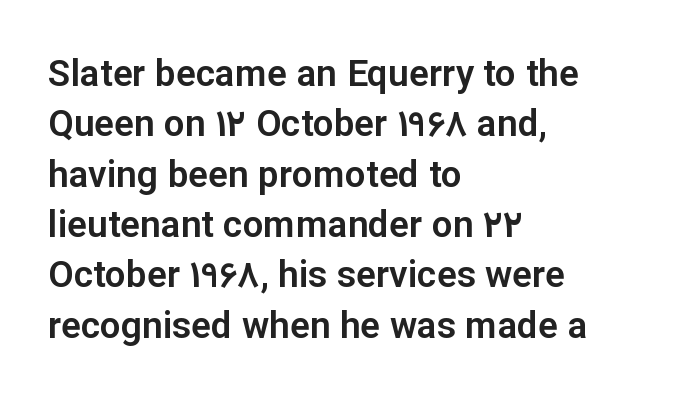
Each letter keeps its own natural width here, so spacing adapts to shape. The block of text has a typical density, with ordinary space between rows. A roman cut, with each character standing at attention. Beneath every word, the page is bare. These lines are composed in type without serifs. Inter-character spacing is left at the font's built-in metrics.
